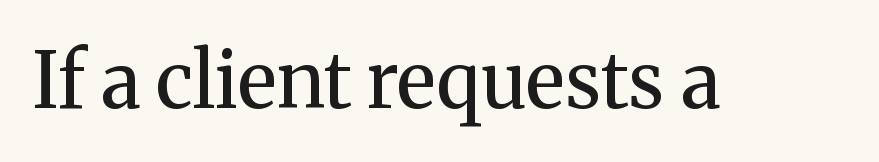
The image shows 77 px regular-weight serif type, upright; set normal letter spacing, not underlined; medium stroke contrast and a medium x-height.
